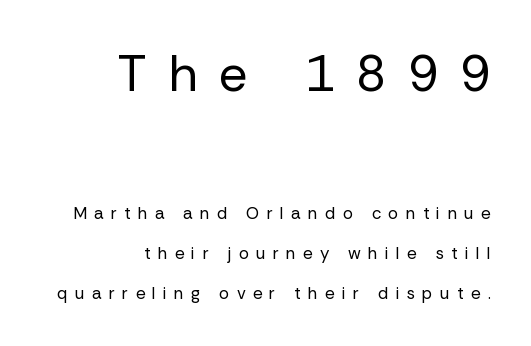
The image shows 51 px regular-weight sans-serif type, upright; set right-aligned, loose line spacing (2.37x), unusually wide letter spacing (+0.42 em), not underlined; the first (top) block is 3.0x larger; low stroke contrast and a medium x-height.
